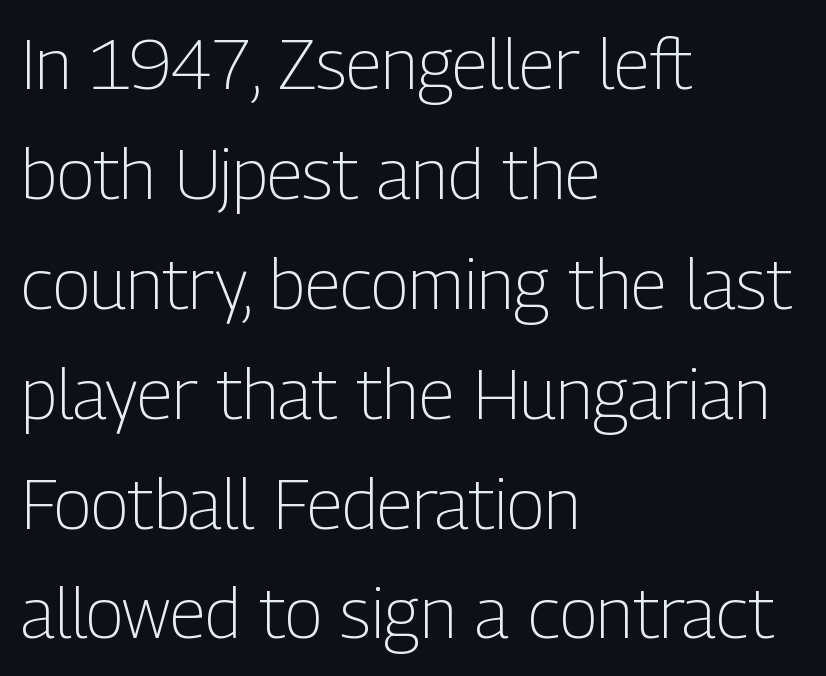
All the whitespace from short lines collects on the right. Do the characters align in a grid? No, the font is proportional. The block of text has a typical density, with ordinary space between rows. The font's upright variant was chosen for this text.
